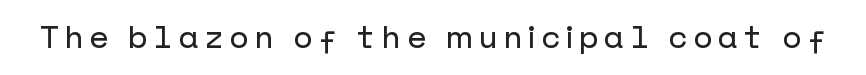
The image shows 31 px sans-serif type, upright; set not underlined; low stroke contrast and a medium x-height.
